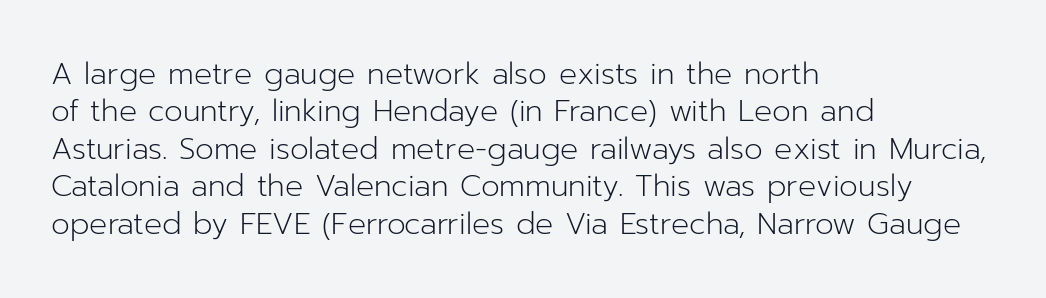
The image shows 30 px light sans-serif type, upright; set left-aligned, normal line spacing (1.25x), normal letter spacing, not underlined; low stroke contrast and a medium x-height.
